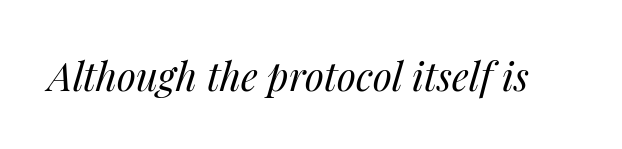
Q: Is the text bold? A: No.
Q: Is the text italic (slanted)? A: Yes, it leans right by about 14 degrees.
Q: Is the text underlined? A: No.
Q: Is the spacing between letters normal or unusually wide? A: Normal.
Q: Width (condensed, normal, or wide)? A: Normal.
Q: Stroke contrast? A: Medium.
Q: x-height? A: Medium.
Q: Monospaced? A: No.
